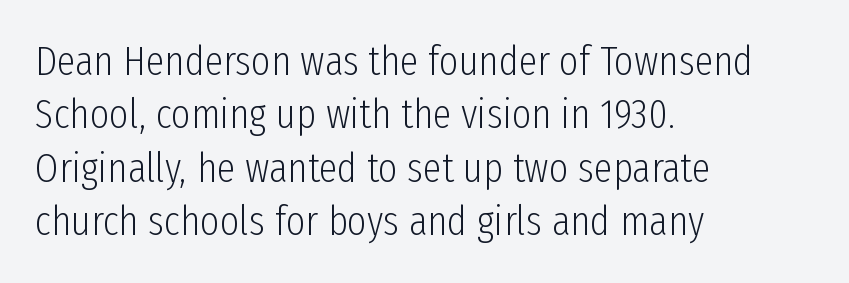
The words here are not underlined. Classification — sans serif. Visually the block forms a straight wall on the left and a jagged coastline on the right. Counters stay open thanks to moderate or lighter strokes.
